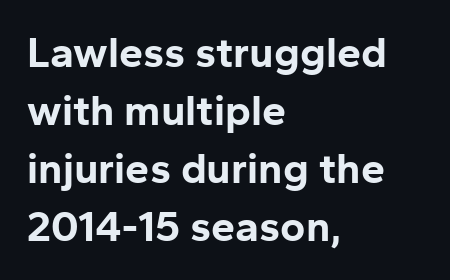
The face used here is proportionally spaced, like ordinary book or web type. Each line starts at the same left margin while the right side varies. Decoration check: the copy has no underline. Does the weight exceed regular? Yes, all the way to bold.
